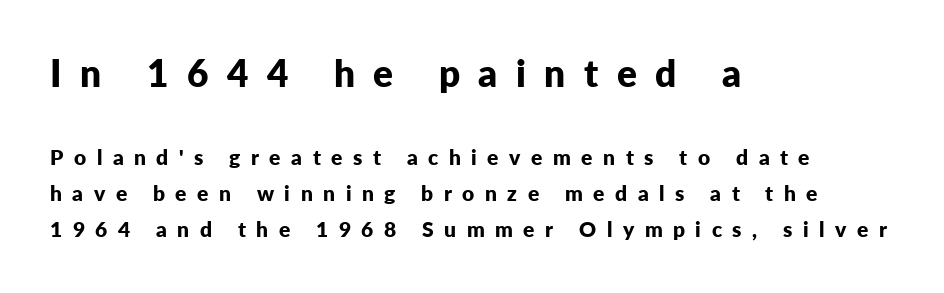
Decoration check: the copy has no underline. Whoever set this made the first block the dominant, larger element. The letterforms stand isolated, each surrounded by extra space. This rendering uses left alignment, leaving the right contour irregular.
